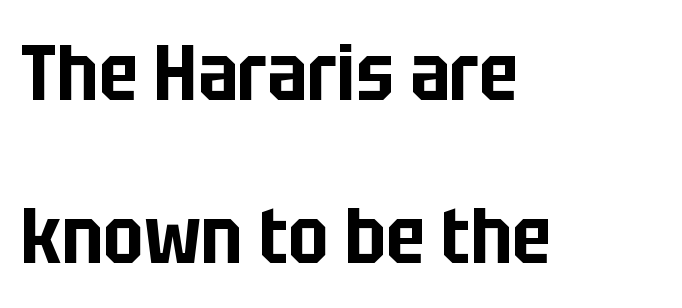
Q: Is the text italic (slanted)? A: No, it is upright.
Q: Is the typeface a serif or a sans-serif typeface? A: Sans-serif.
Q: Is the text underlined? A: No.
Q: How is the paragraph aligned? A: Left-aligned.
Q: Is the spacing between letters normal or unusually wide? A: Normal.
Q: Is the spacing between lines tight, normal or loose? A: Loose.
Q: Width (condensed, normal, or wide)? A: Condensed.
Q: Stroke contrast? A: Low.
Q: x-height? A: Large.
Q: Monospaced? A: No.
